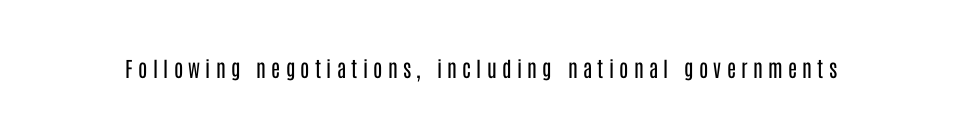
Descenders are the only things crossing below the line. The rendering inserts visible extra space after every character. Does the lettering tilt? It doesn't — this is upright. A quiet, ordinary-to-light weight characterises the typeface.
